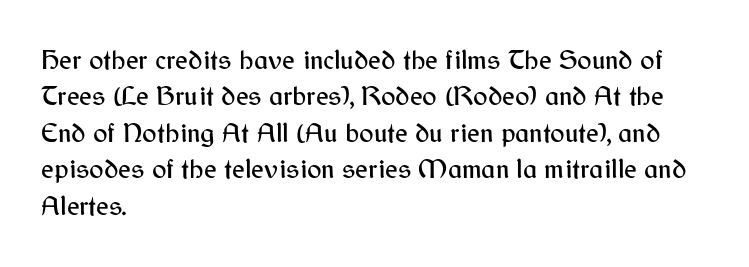
Tracking value appears to be zero — textbook default spacing. The type sits square on the baseline with zero lean. A clean baseline with only descenders dipping below it. Is the block centered? No — it sits flush against the left margin. Notice how descenders clear the ascenders below comfortably — that's standard leading.
